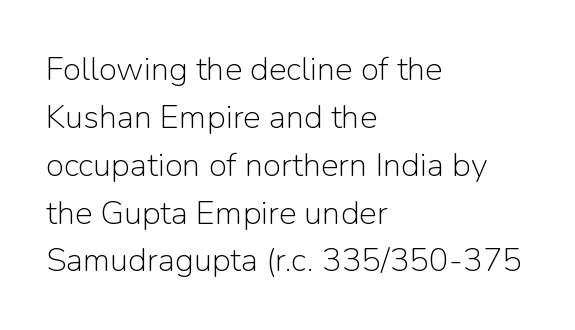
Q: Is the text bold? A: No.
Q: Is the text italic (slanted)? A: No, it is upright.
Q: Is the typeface a serif or a sans-serif typeface? A: Sans-serif.
Q: Is the text underlined? A: No.
Q: How is the paragraph aligned? A: Left-aligned.
Q: Is the spacing between letters normal or unusually wide? A: Normal.
Q: Is the spacing between lines tight, normal or loose? A: Normal.
Q: Width (condensed, normal, or wide)? A: Normal.
Q: Stroke contrast? A: Low.
Q: x-height? A: Medium.
Q: Monospaced? A: No.
